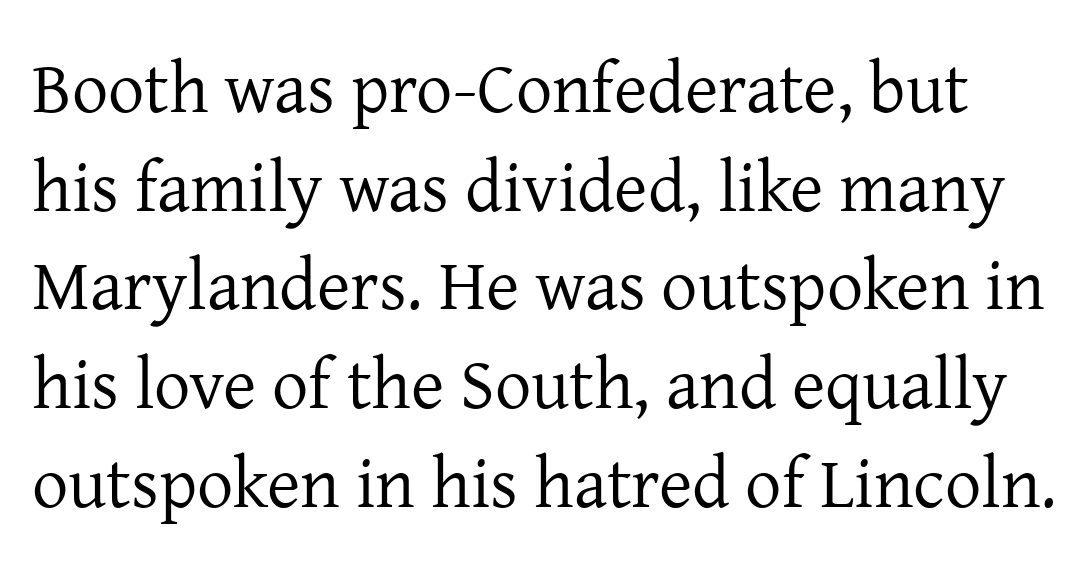
Q: Is the text bold? A: No.
Q: Is the text italic (slanted)? A: No, it is upright.
Q: Is the typeface a serif or a sans-serif typeface? A: Serif.
Q: Is the text underlined? A: No.
Q: Is the spacing between letters normal or unusually wide? A: Normal.
Q: Is the spacing between lines tight, normal or loose? A: Normal.
Q: Width (condensed, normal, or wide)? A: Normal.
Q: Stroke contrast? A: Low.
Q: x-height? A: Medium.
Q: Monospaced? A: No.
